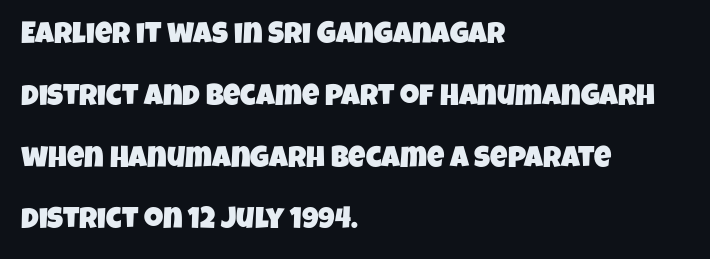
{"serif": "no", "width": "condensed", "stroke_contrast": "low", "x_height": "large", "monospaced": "no", "underline": "no", "align": "left", "line_spacing": "loose", "line_spacing_ratio": 2.06, "letter_spacing": "normal", "letter_spacing_em": 0.0, "glyph_px": 30}
